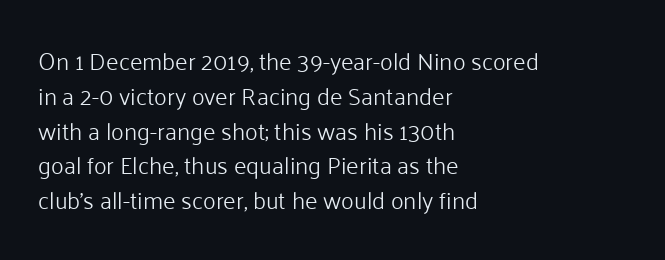
The image shows 24 px text type, upright; set left-aligned, normal line spacing (1.45x), normal letter spacing, not underlined.
